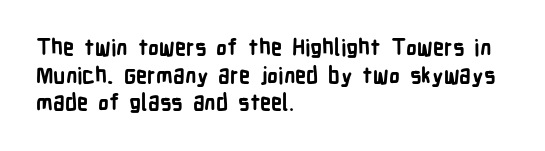
Q: Is the text bold? A: Yes.
Q: Is the text italic (slanted)? A: No, it is upright.
Q: Is the text underlined? A: No.
Q: How is the paragraph aligned? A: Left-aligned.
Q: Is the spacing between letters normal or unusually wide? A: Normal.
Q: Is the spacing between lines tight, normal or loose? A: Normal.
